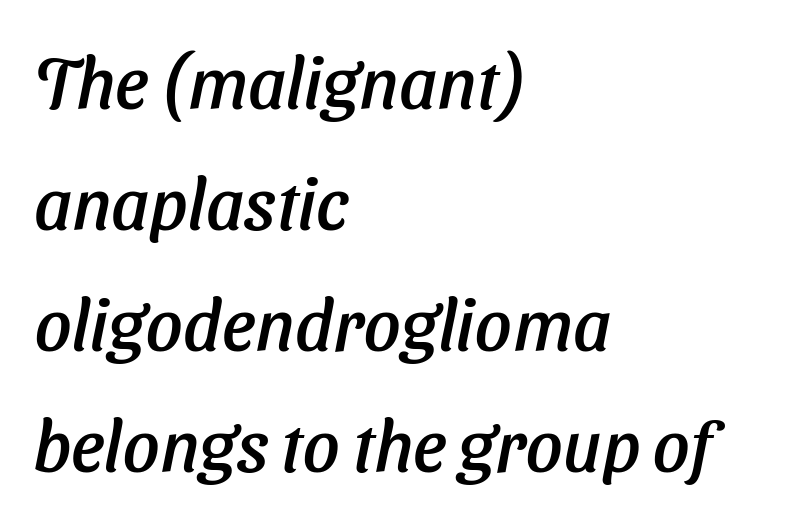
The image shows 72 px text type, italic (leaning right); set left-aligned, normal line spacing (1.68x), normal letter spacing, not underlined; low stroke contrast and a medium x-height.
